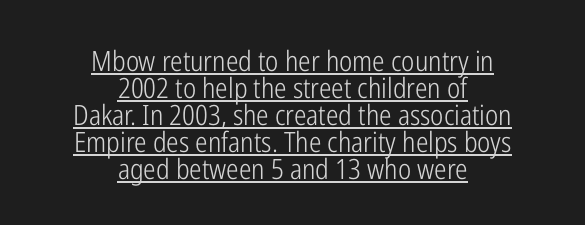
Letterform terminals end flat and unadorned throughout the passage. Short note: letters normally spaced. These lines are centered, leaving both edges ragged. Do the characters align in a grid? No, the font is proportional. If you measured baseline to baseline, you'd find a short distance. The words here are underlined.
